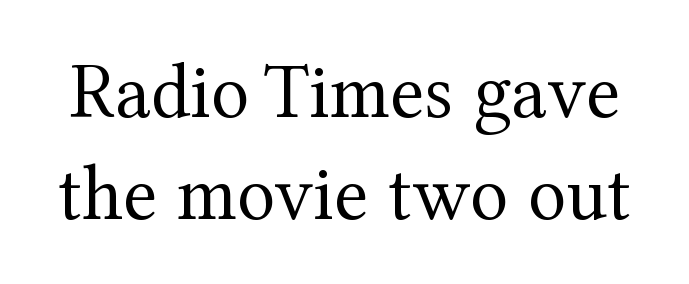
Q: Is the text bold? A: No.
Q: Is the text italic (slanted)? A: No, it is upright.
Q: Is the typeface a serif or a sans-serif typeface? A: Serif.
Q: Is the text underlined? A: No.
Q: Is the spacing between letters normal or unusually wide? A: Normal.
Q: Is the spacing between lines tight, normal or loose? A: Normal.
Q: Width (condensed, normal, or wide)? A: Normal.
Q: Stroke contrast? A: Medium.
Q: x-height? A: Medium.
Q: Monospaced? A: No.
